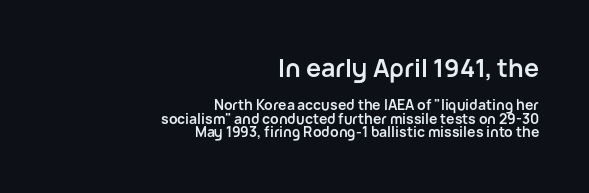
{"italic": "no", "bold": "yes", "underline": "no", "align": "right", "line_spacing": "tight", "line_spacing_ratio": 0.99, "letter_spacing": "normal", "letter_spacing_em": 0.0, "larger_block": "first", "size_ratio": 1.79, "glyph_px": 25}
